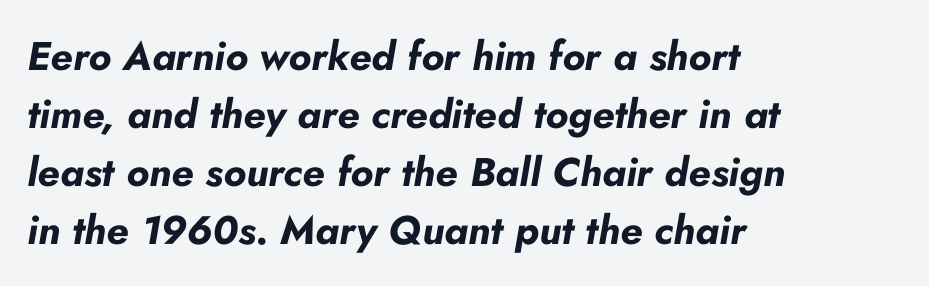
Left-aligned paragraph, ragged on the right. The passage shown leans; its letterforms are oblique. Words appear dense and cohesive because spacing is normal. These lines carry a lot of weight — the face is fully bold. Glance below the letters and you will spot only blank space. What's the leading like? Ordinary, nothing unusual.
